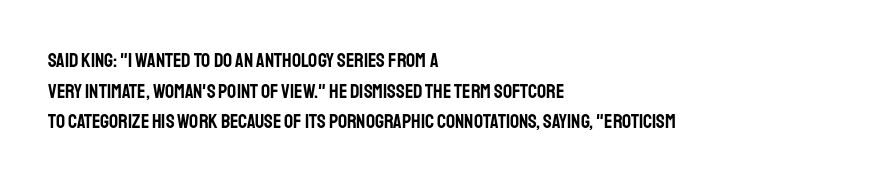
{"italic": "no", "underline": "no", "align": "left", "line_spacing": "normal", "line_spacing_ratio": 1.53, "letter_spacing": "normal", "letter_spacing_em": 0.0, "glyph_px": 20}
